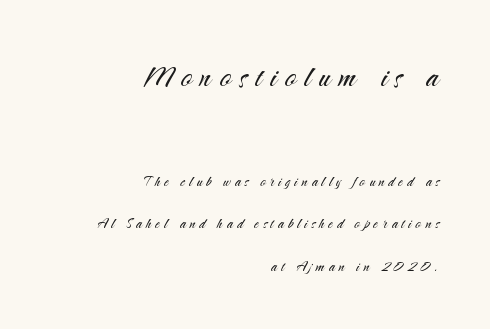
Q: Is the text bold? A: No.
Q: Is the text italic (slanted)? A: Yes.
Q: Is the typeface a serif or a sans-serif typeface? A: Sans-serif.
Q: Is the text underlined? A: No.
Q: How is the paragraph aligned? A: Right-aligned.
Q: Is the spacing between letters normal or unusually wide? A: Unusually wide.
Q: Is the spacing between lines tight, normal or loose? A: Loose.
Q: Which block of text is set in a larger size, the first (top) or the second (bottom)? A: The first (top) one.
Q: Width (condensed, normal, or wide)? A: Normal.
Q: Stroke contrast? A: Medium.
Q: x-height? A: Small.
Q: Monospaced? A: No.
